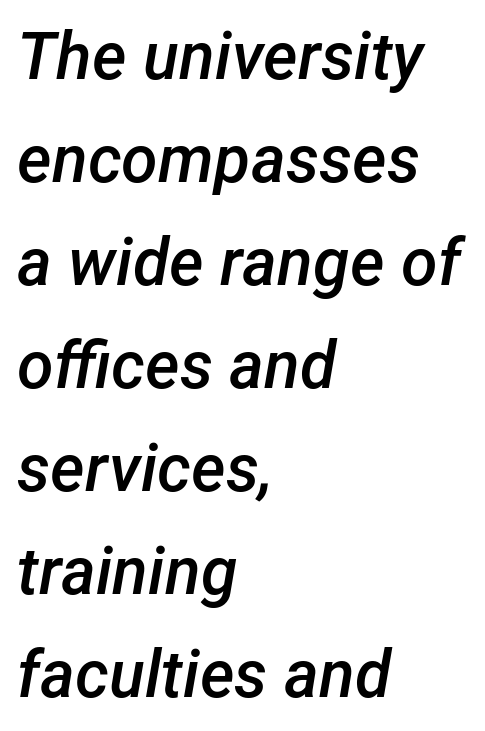
Underlining? Definitely not there. Students, observe: this is what conventionally led text looks like. An italicized treatment has been applied to the whole sample. You could not count columns in this text — the font is proportionally spaced. These lines stack with their left ends in a neat column. The sample has been set in demibold, a notch under bold.
